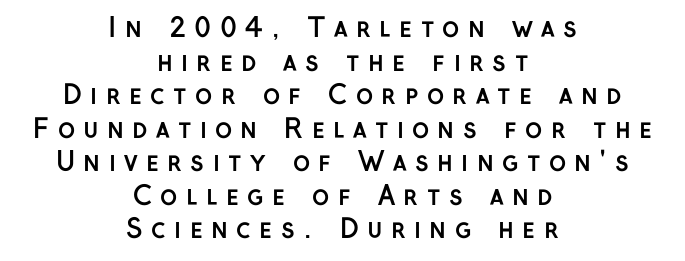
The image shows 26 px bold type, upright; set centered, normal line spacing (1.29x), unusually wide letter spacing (+0.32 em), not underlined.
